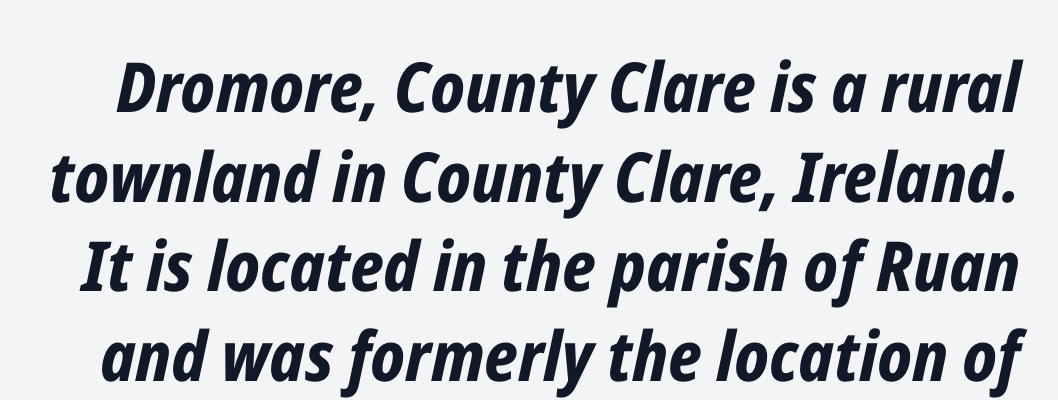
Q: Is the text bold? A: Yes.
Q: Is the text italic (slanted)? A: Yes, it leans right by about 12 degrees.
Q: Is the text underlined? A: No.
Q: Is the spacing between letters normal or unusually wide? A: Normal.
Q: Is the spacing between lines tight, normal or loose? A: Normal.
Q: Width (condensed, normal, or wide)? A: Condensed.
Q: Stroke contrast? A: Low.
Q: x-height? A: Medium.
Q: Monospaced? A: No.
